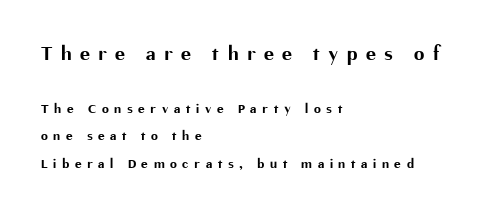
{"italic": "no", "bold": "yes", "underline": "no", "align": "left", "line_spacing": "loose", "line_spacing_ratio": 1.99, "letter_spacing": "wide", "letter_spacing_em": 0.4, "larger_block": "first", "size_ratio": 1.5, "glyph_px": 21}
